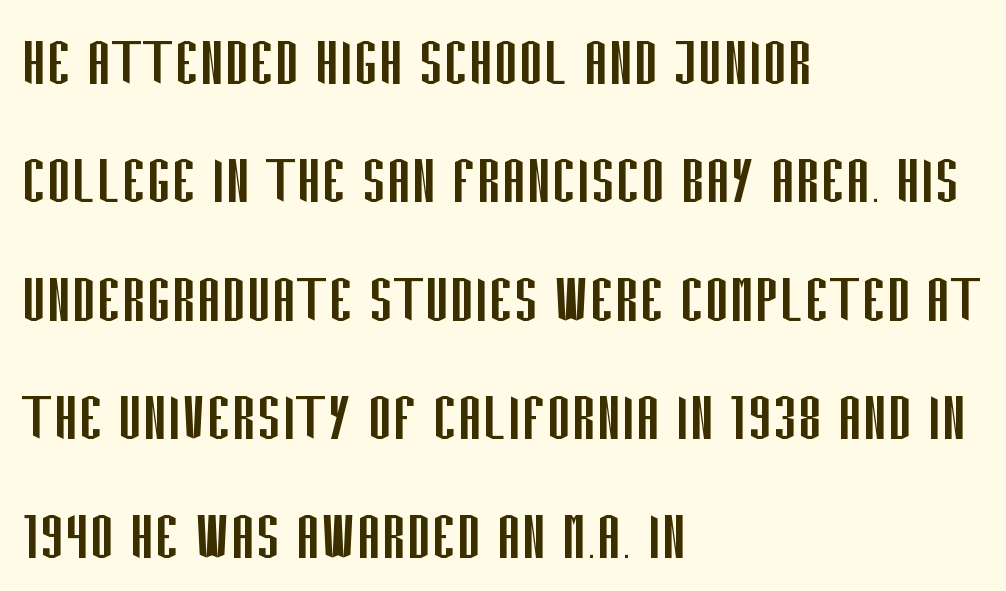
The image shows 74 px regular-weight, condensed sans-serif type, upright; set left-aligned, normal line spacing (1.6x), normal letter spacing, not underlined; low stroke contrast and a large x-height.
